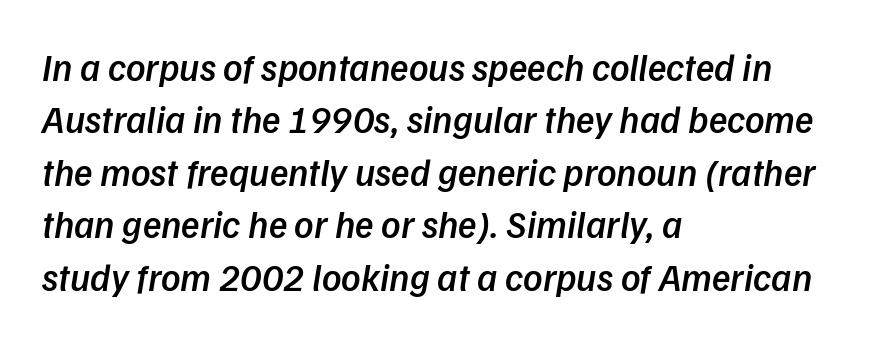
The image shows 38 px semibold type, italic (leaning right); set left-aligned, normal line spacing (1.38x), normal letter spacing, not underlined; low stroke contrast and a medium x-height.
